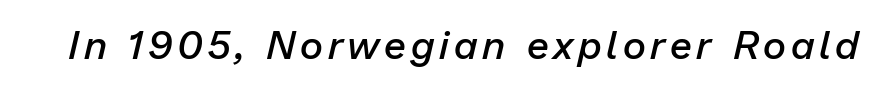
Q: Is the text bold? A: Semi-bold.
Q: Is the text italic (slanted)? A: Yes, it leans right by about 13 degrees.
Q: Is the text underlined? A: No.
Q: Width (condensed, normal, or wide)? A: Normal.
Q: Stroke contrast? A: Low.
Q: x-height? A: Medium.
Q: Monospaced? A: No.
